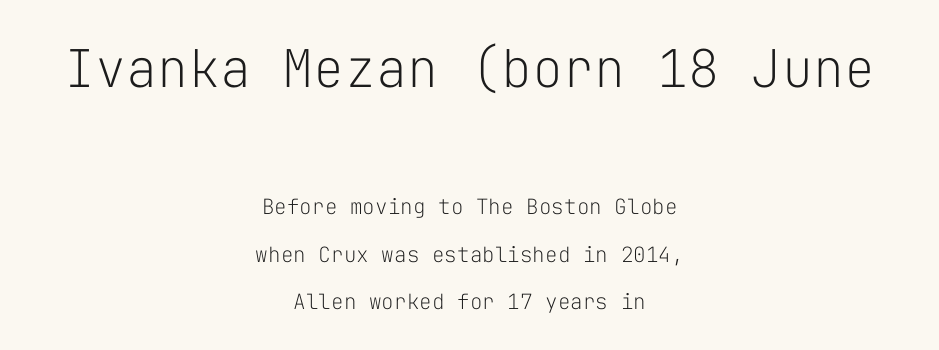
Weight: regular or lighter. Letter spacing: default. These lines are composed in type without serifs. The composition opens big and finishes small. The setting favours the middle, as headings and verse often do.
